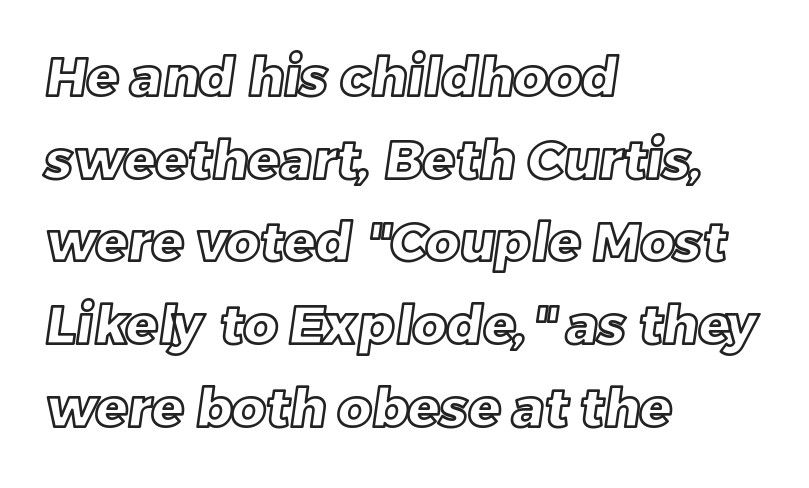
Q: Is the text underlined? A: No.
Q: How is the paragraph aligned? A: Left-aligned.
Q: Is the spacing between letters normal or unusually wide? A: Normal.
Q: Is the spacing between lines tight, normal or loose? A: Normal.
Q: Width (condensed, normal, or wide)? A: Normal.
Q: x-height? A: Large.
Q: Monospaced? A: No.
